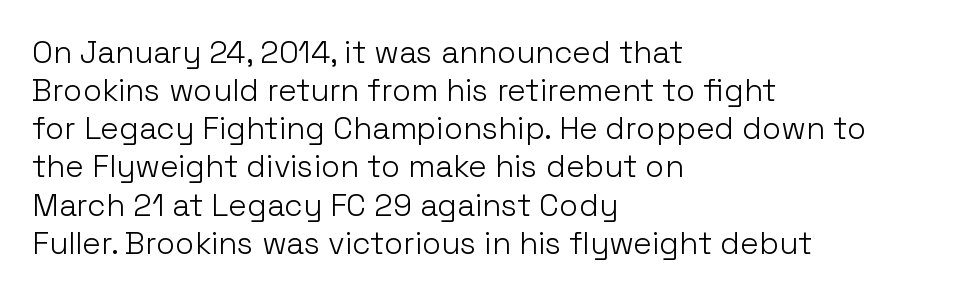
The image shows 31 px light sans-serif type, upright; set left-aligned, line spacing 1.23x, normal letter spacing, not underlined; low stroke contrast and a medium x-height.
